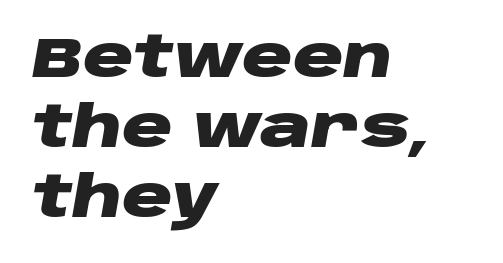
The lines are quadded left. Default kerning and tracking; the words read as compact shapes. This rendering features lettering with no underline. Quick note: interline space is typical.
